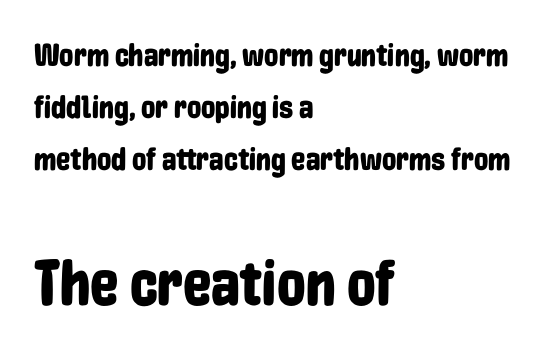
The image shows 64 px condensed sans-serif type, upright; set left-aligned, normal line spacing (1.62x), normal letter spacing, not underlined; the second (bottom) block is 2.0x larger; low stroke contrast and a medium x-height.
